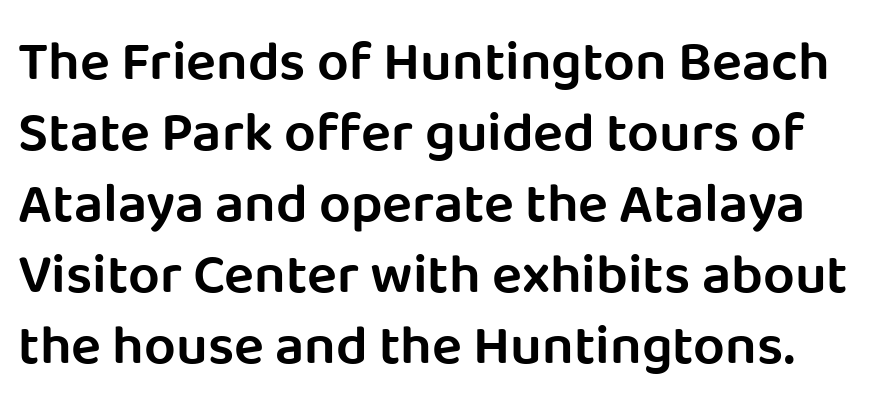
Strokes here are thickened, but only to semibold level. In terms of posture, this sample is upright. Classification — sans serif. Default kerning and tracking; the words read as compact shapes. The words here are not underlined.
